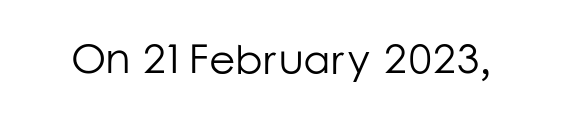
The image shows 43 px light sans-serif type, upright; set normal letter spacing, not underlined; low stroke contrast and a medium x-height.
